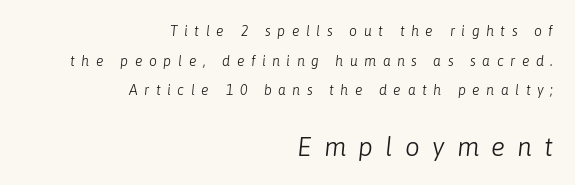
Q: Is the text bold? A: No.
Q: Is the text italic (slanted)? A: Yes, it leans right by about 6 degrees.
Q: Is the text underlined? A: No.
Q: How is the paragraph aligned? A: Right-aligned.
Q: Is the spacing between letters normal or unusually wide? A: Unusually wide.
Q: Is the spacing between lines tight, normal or loose? A: Loose.
Q: Which block of text is set in a larger size, the first (top) or the second (bottom)? A: The second (bottom) one.
